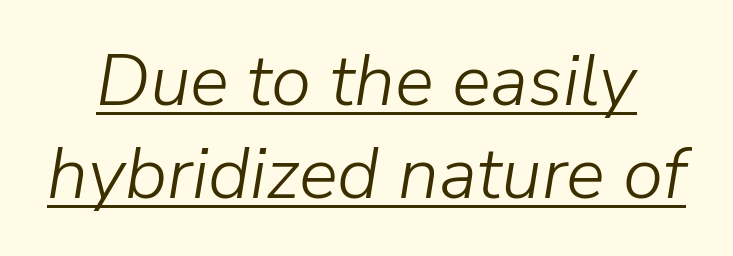
{"italic": "yes", "lean": "right", "slant_degrees": 9, "bold": "no", "weight": "light", "width": "normal", "stroke_contrast": "low", "x_height": "medium", "monospaced": "no", "underline": "yes", "line_spacing": "normal", "line_spacing_ratio": 1.28, "letter_spacing": "normal", "letter_spacing_em": 0.0, "glyph_px": 73}
